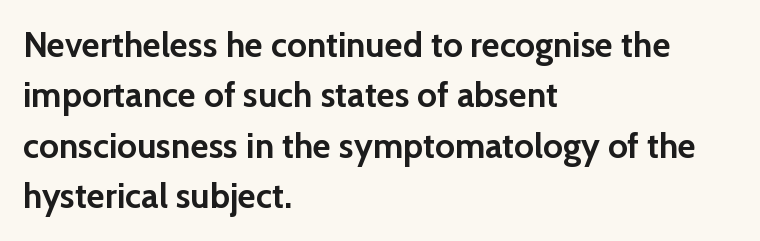
The image shows 35 px semibold sans-serif type, upright; set left-aligned, normal line spacing (1.44x), normal letter spacing, not underlined; low stroke contrast and a medium x-height.
